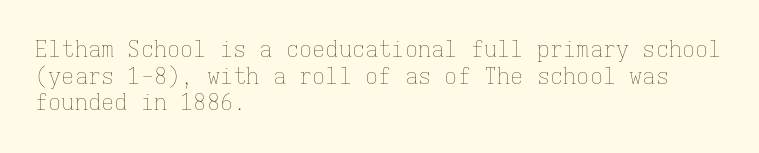
The image shows 22 px text type, upright; set left-aligned, line spacing 1.21x, normal letter spacing, not underlined.
